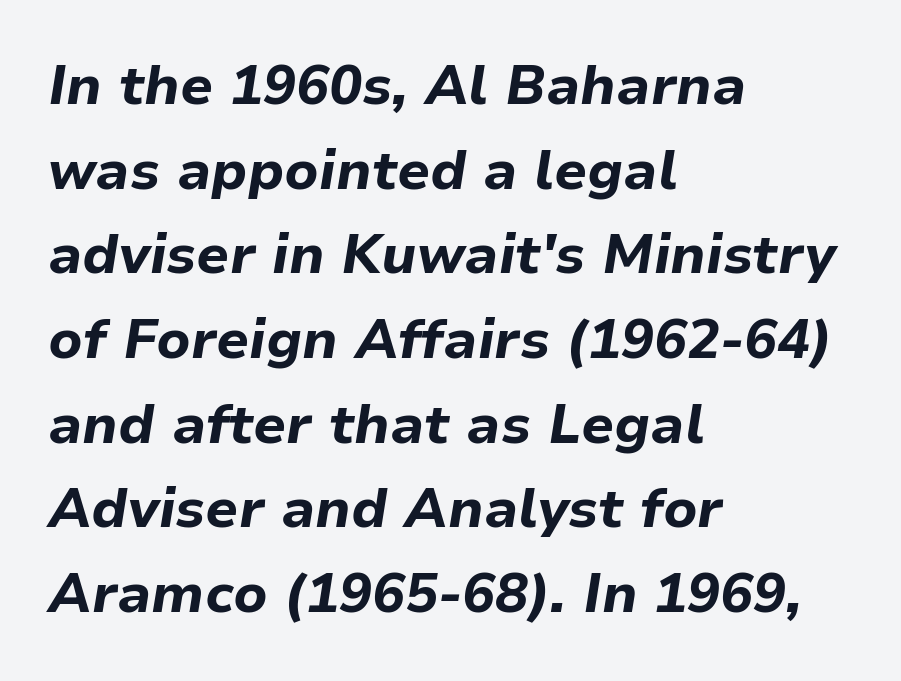
The image shows 55 px bold type, italic (leaning right); set left-aligned, normal line spacing (1.54x), normal letter spacing, not underlined; low stroke contrast and a medium x-height.
